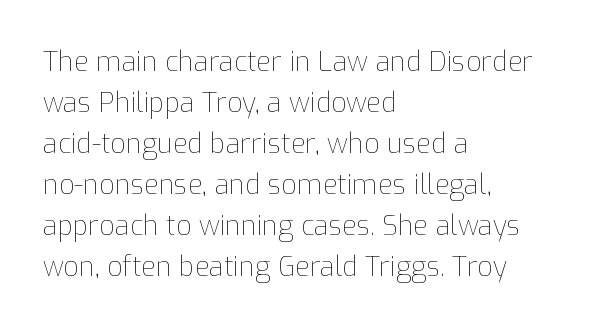
On a weight scale, this lands at 450 or below. The passage shown has conventional tracking throughout. A normal amount of white space separates one row of letters from the next. The rag falls on the right side of this text block.
